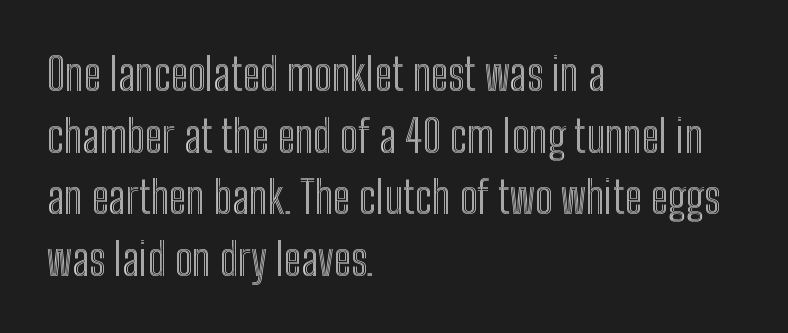
The image shows 44 px condensed type, upright; set left-aligned, normal line spacing (1.4x), normal letter spacing, not underlined; a medium x-height.
